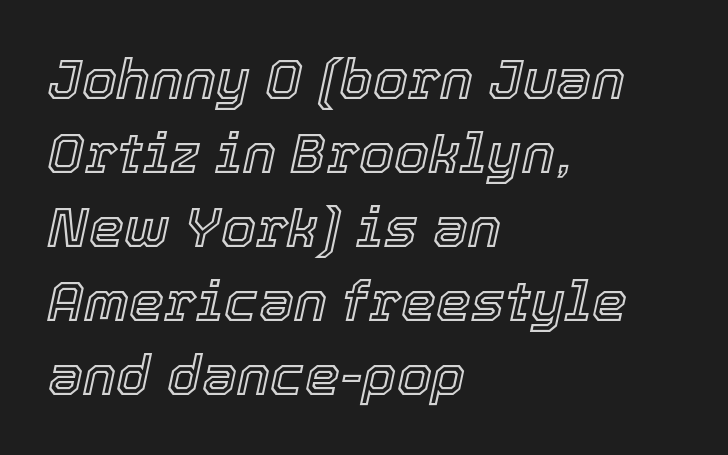
{"italic": "yes", "lean": "right", "slant_degrees": 12, "width": "normal", "x_height": "medium", "monospaced": "no", "underline": "no", "align": "left", "line_spacing": "normal", "line_spacing_ratio": 1.32, "letter_spacing": "normal", "letter_spacing_em": 0.0, "glyph_px": 56}
